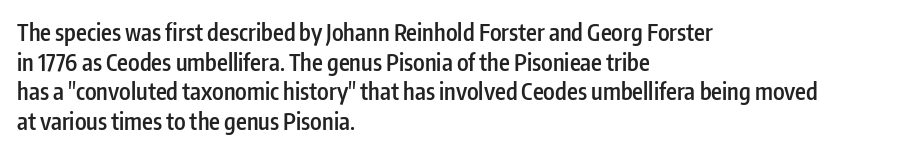
{"italic": "no", "bold": "semi", "underline": "no", "align": "left", "line_spacing": "normal", "line_spacing_ratio": 1.29, "letter_spacing": "normal", "letter_spacing_em": 0.0, "glyph_px": 23}
